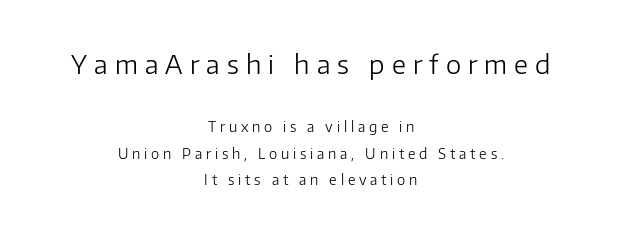
The image shows 26 px text type, upright; set centered, loose line spacing (1.9x), unusually wide letter spacing (+0.27 em), not underlined; the first (top) block is 1.86x larger.
